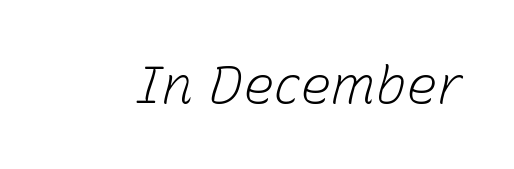
On a weight scale, this lands at 450 or below. Compared with ordinary roman type, these characters are visibly tilted. No extra tracking has been applied to these lines. Each letter keeps its own natural width here, so spacing adapts to shape. Lines of text with bare space underneath.
